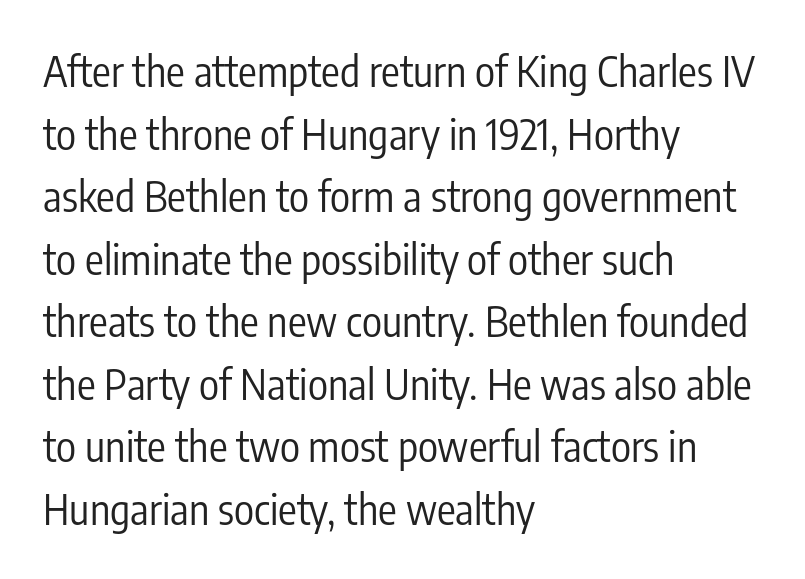
Visually the block forms a straight wall on the left and a jagged coastline on the right. The font's upright variant was chosen for this text. What's the leading like? Ordinary, nothing unusual. A sans-serif font was chosen for this passage.
